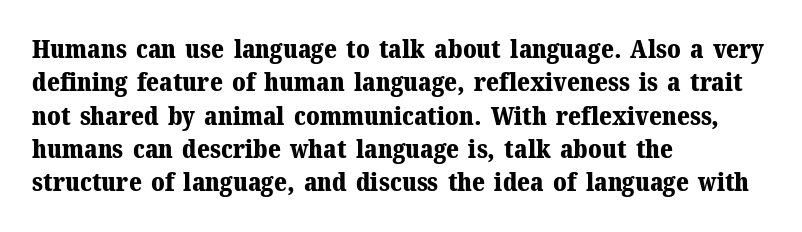
The image shows 26 px bold type, upright; set left-aligned, normal line spacing (1.28x), normal letter spacing, not underlined.
